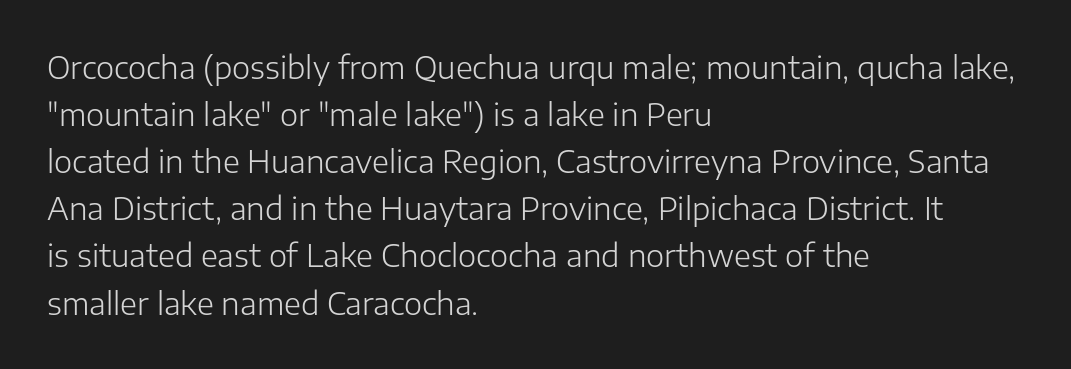
{"serif": "no", "italic": "no", "bold": "no", "weight": "light", "width": "normal", "stroke_contrast": "low", "x_height": "medium", "monospaced": "no", "underline": "no", "align": "left", "line_spacing": "normal", "line_spacing_ratio": 1.52, "letter_spacing": "normal", "letter_spacing_em": 0.0, "glyph_px": 31}
